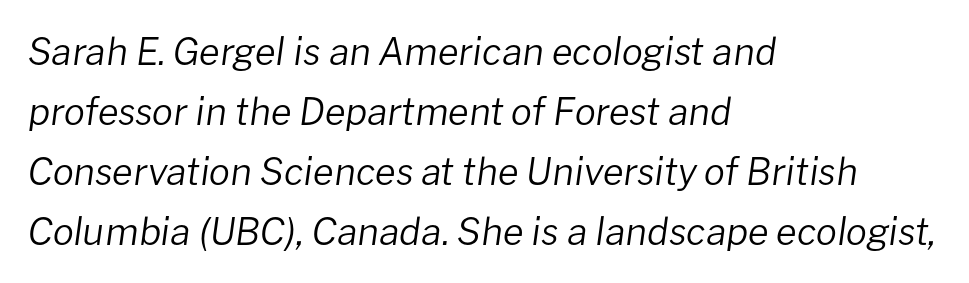
{"italic": "yes", "lean": "right", "slant_degrees": 8, "bold": "no", "weight": "regular", "width": "normal", "stroke_contrast": "low", "x_height": "medium", "monospaced": "no", "underline": "no", "align": "left", "line_spacing": "normal", "line_spacing_ratio": 1.58, "letter_spacing": "normal", "letter_spacing_em": 0.0, "glyph_px": 38}
